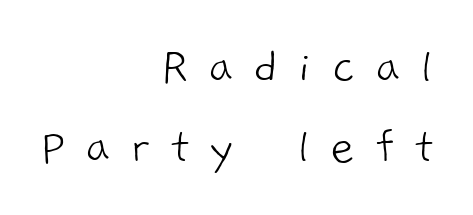
The image shows 53 px light sans-serif type; set right-aligned, normal line spacing (1.51x), unusually wide letter spacing (+0.38 em), not underlined; low stroke contrast and a medium x-height.
